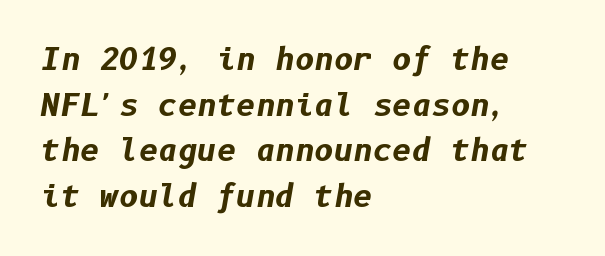
Is the block centered? No — it sits flush against the left margin. These lines keep a tight, regular rhythm from letter to letter. There's an unmistakable incline to the writing here. This sample keeps an unexceptional amount of space between lines.
